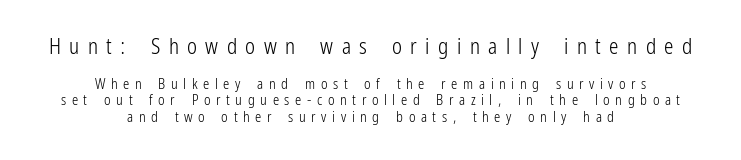
{"italic": "no", "bold": "no", "underline": "no", "align": "center", "line_spacing_ratio": 1.19, "letter_spacing": "wide", "letter_spacing_em": 0.4, "larger_block": "first", "size_ratio": 1.5, "glyph_px": 21}
